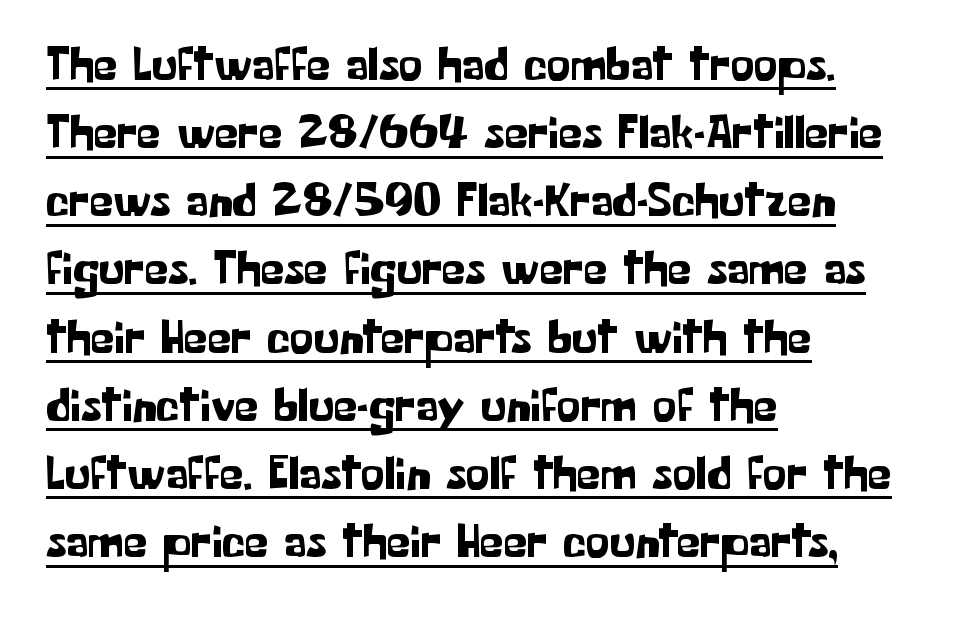
A typesetter would call this zero additional tracking. Think of a printed novel: that variable character pitch is what you see here. When letters stand straight like this, we call the style roman or upright. Beneath each row of characters lies a ruled line. Leading: standard.
